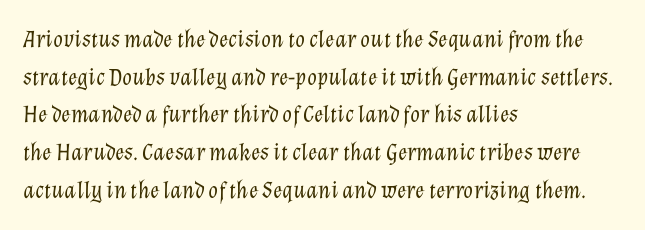
The image shows 25 px text type, italic (leaning right); set left-aligned, normal line spacing (1.51x), normal letter spacing, not underlined.
